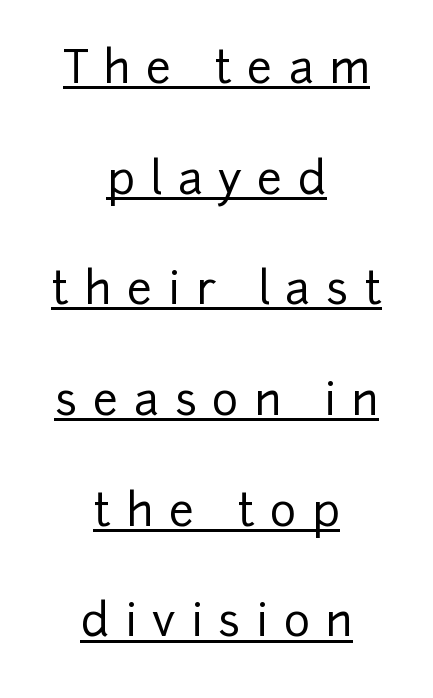
The image shows 45 px sans-serif type, upright; set centered, loose line spacing (2.46x), unusually wide letter spacing (+0.34 em), underlined; low stroke contrast and a medium x-height.
